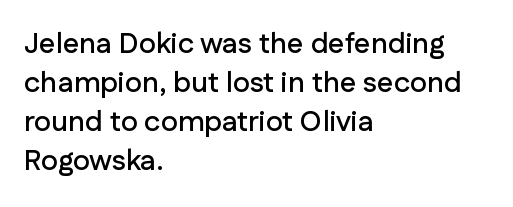
The letters stand upright; this is a roman face. Between one letter and the next there's only the usual sliver of space. Each row of text sits above clean, open space. The glyphs in this specimen are sans serif. The block of text has a typical density, with ordinary space between rows. This sample has the flowing, uneven cadence of proportional lettering.
